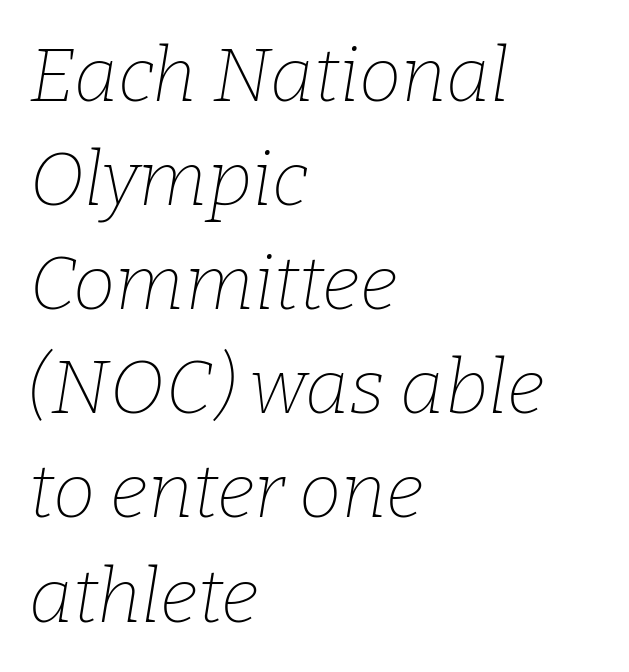
Q: Is the text bold? A: No.
Q: Is the text italic (slanted)? A: Yes, it leans right by about 9 degrees.
Q: Is the typeface a serif or a sans-serif typeface? A: Serif.
Q: Is the text underlined? A: No.
Q: How is the paragraph aligned? A: Left-aligned.
Q: Is the spacing between letters normal or unusually wide? A: Normal.
Q: Is the spacing between lines tight, normal or loose? A: Normal.
Q: Width (condensed, normal, or wide)? A: Normal.
Q: Stroke contrast? A: Low.
Q: x-height? A: Medium.
Q: Monospaced? A: No.
